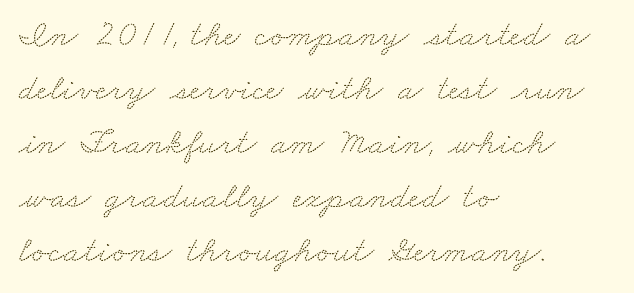
Horizontal bands of white between lines are of average thickness. To sum up the face: it has serifs. The letters sit at their default tracking, neither squeezed nor spread. The words here are not underlined. Each letter keeps its own natural width here, so spacing adapts to shape.
